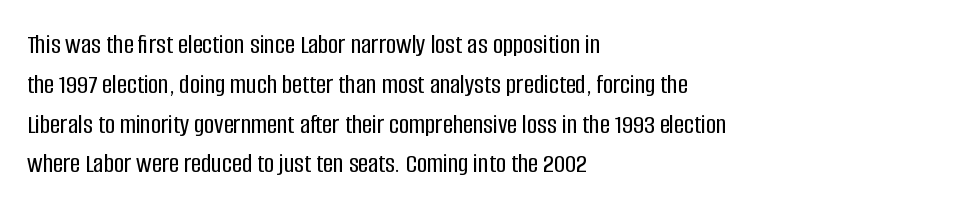
The image shows 28 px condensed sans-serif type, upright; set left-aligned, normal line spacing (1.42x), normal letter spacing, not underlined; low stroke contrast and a large x-height.
